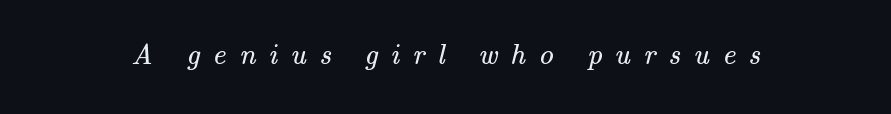
No letter is thick-stroked: the sample isn't bold. A bare baseline throughout the passage. Is this a fixed-width face? No — the glyphs have proportional, varying widths. The type is letterspaced generously, with wide tracking. Little horizontal feet cap the strokes, marking this as serif type.
